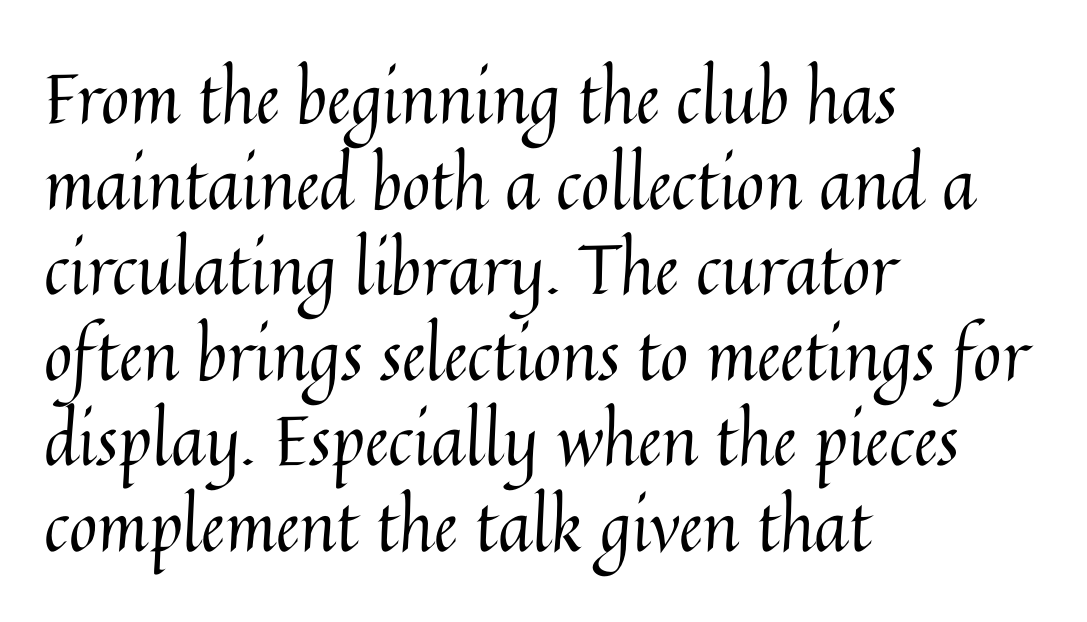
{"bold": "no", "weight": "regular", "width": "normal", "stroke_contrast": "medium", "x_height": "medium", "monospaced": "no", "underline": "no", "align": "left", "line_spacing_ratio": 1.24, "letter_spacing": "normal", "letter_spacing_em": 0.0, "glyph_px": 69}
